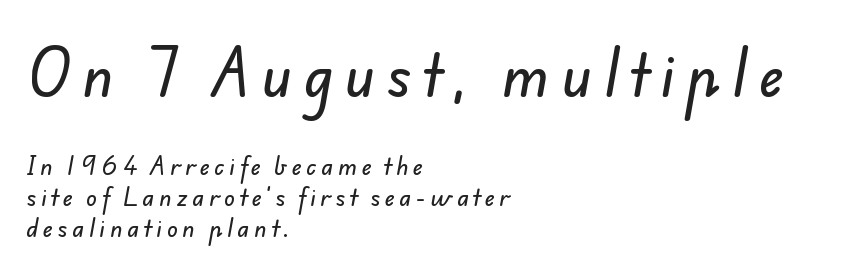
Q: Is the typeface a serif or a sans-serif typeface? A: Sans-serif.
Q: Is the text underlined? A: No.
Q: How is the paragraph aligned? A: Left-aligned.
Q: Is the spacing between letters normal or unusually wide? A: Unusually wide.
Q: Is the spacing between lines tight, normal or loose? A: Normal.
Q: Which block of text is set in a larger size, the first (top) or the second (bottom)? A: The first (top) one.
Q: Width (condensed, normal, or wide)? A: Normal.
Q: Stroke contrast? A: Low.
Q: x-height? A: Small.
Q: Monospaced? A: No.
